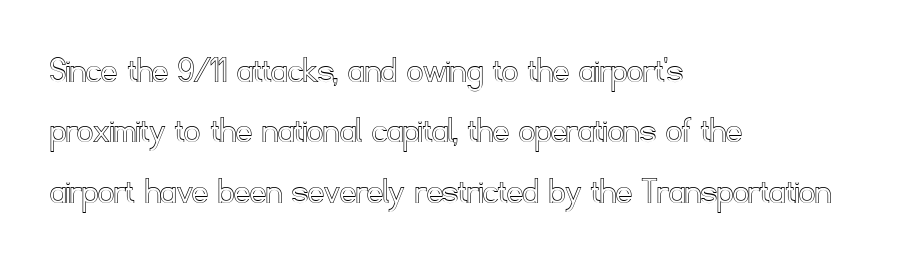
{"italic": "no", "width": "normal", "x_height": "small", "monospaced": "no", "underline": "no", "align": "left", "line_spacing": "normal", "line_spacing_ratio": 1.55, "letter_spacing": "normal", "letter_spacing_em": 0.0, "glyph_px": 39}
